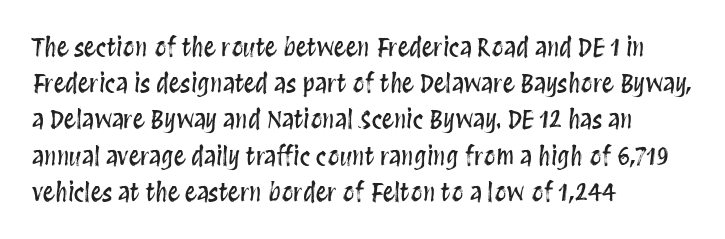
Leading: standard. Ascenders rise straight up at ninety degrees. Nobody drew a line under any word here. Here the glyphs are tracked normally, forming tight word shapes. All the whitespace from short lines collects on the right.
